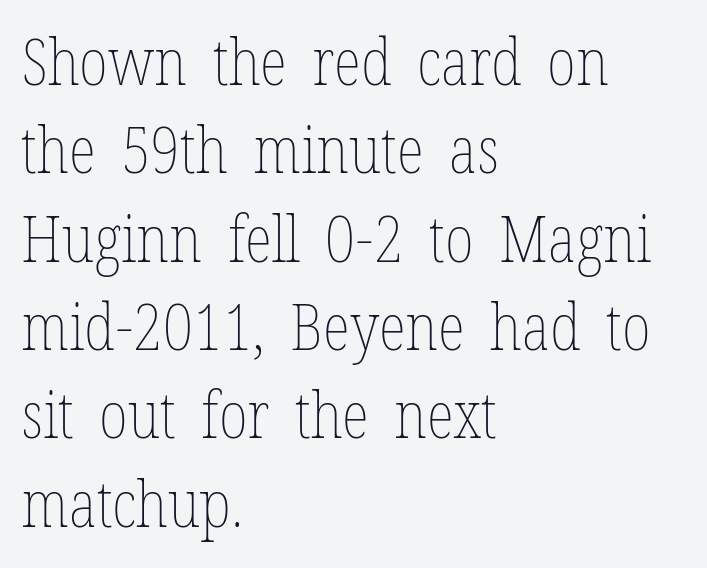
The image shows 64 px thin, condensed type, upright; set left-aligned, normal line spacing (1.38x), normal letter spacing, not underlined; low stroke contrast and a medium x-height.
